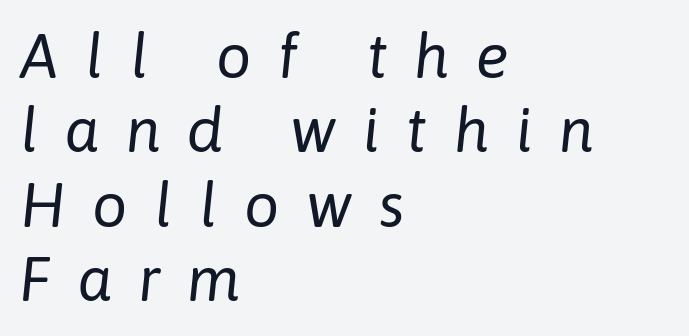
The zone under the glyphs is completely vacant. This rendering widens character spacing well past its baseline value. Looks like regular typesetting: each glyph gets only the width it needs. The characters are drawn with everyday or finer stroke widths. There's an unmistakable incline to the writing here.
